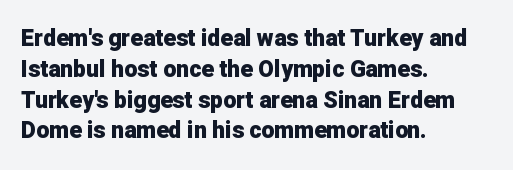
It's the straight-up-and-down kind of type. Descender tails drop into unmarked territory. Weight check: bold — yes, fully. Line beginnings align vertically; line endings do not.
